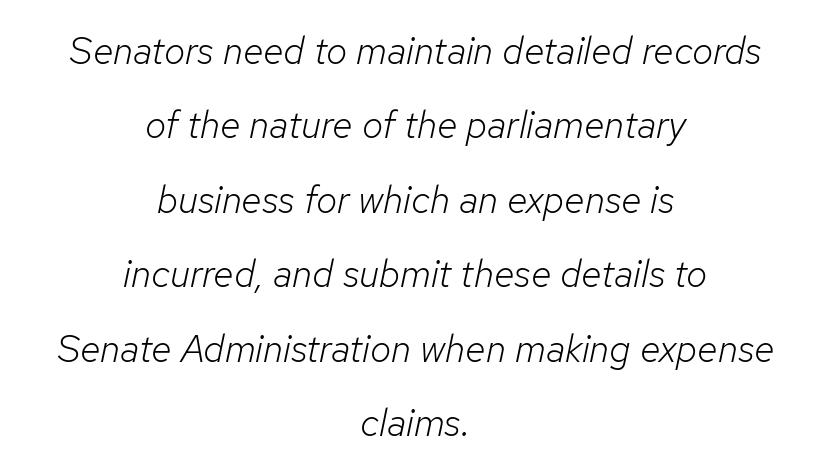
Q: Is the text bold? A: No.
Q: Is the text italic (slanted)? A: Yes, it leans right by about 12 degrees.
Q: Is the text underlined? A: No.
Q: How is the paragraph aligned? A: Centered.
Q: Is the spacing between letters normal or unusually wide? A: Normal.
Q: Is the spacing between lines tight, normal or loose? A: Loose.
Q: Width (condensed, normal, or wide)? A: Normal.
Q: Stroke contrast? A: Low.
Q: x-height? A: Medium.
Q: Monospaced? A: No.
